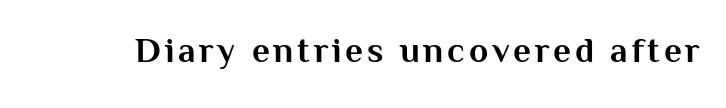
The image shows 35 px bold sans-serif type, upright; set not underlined; medium stroke contrast and a medium x-height.
